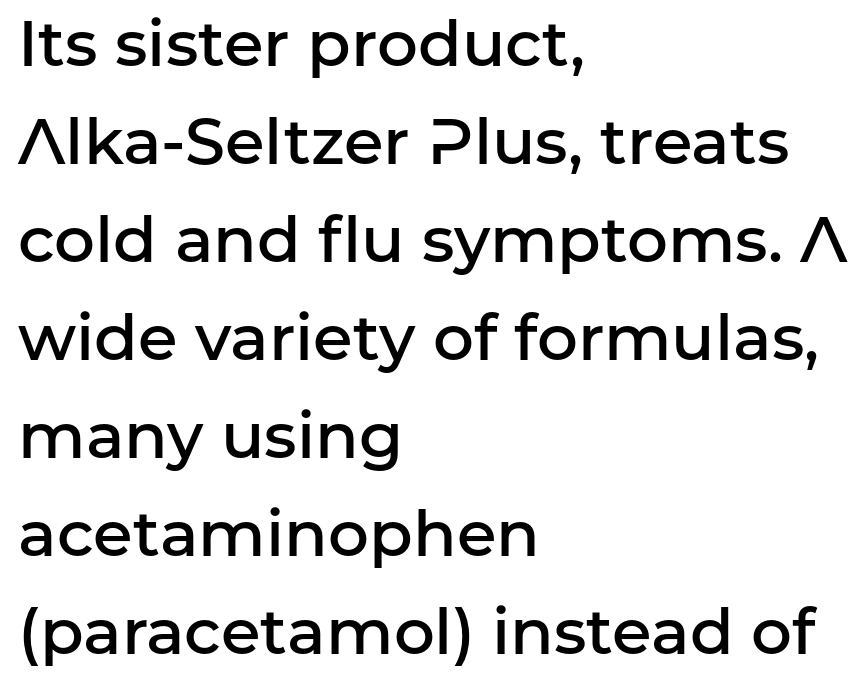
{"serif": "no", "italic": "no", "bold": "semi", "weight": "semibold", "width": "normal", "stroke_contrast": "low", "x_height": "medium", "monospaced": "no", "underline": "no", "align": "left", "line_spacing": "normal", "line_spacing_ratio": 1.53, "letter_spacing": "normal", "letter_spacing_em": 0.0, "glyph_px": 64}
